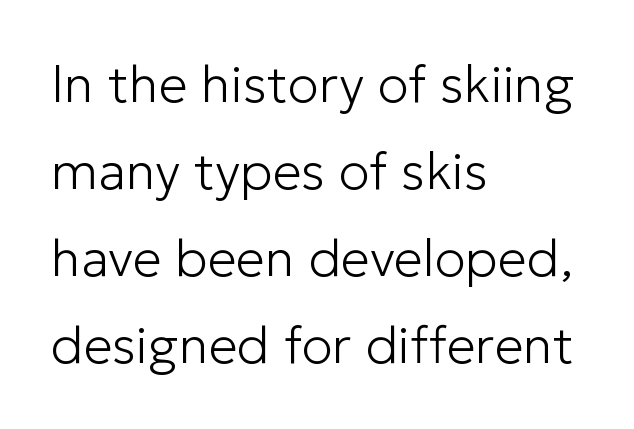
The image shows 52 px light sans-serif type, upright; set left-aligned, normal line spacing (1.67x), normal letter spacing, not underlined; low stroke contrast and a medium x-height.
